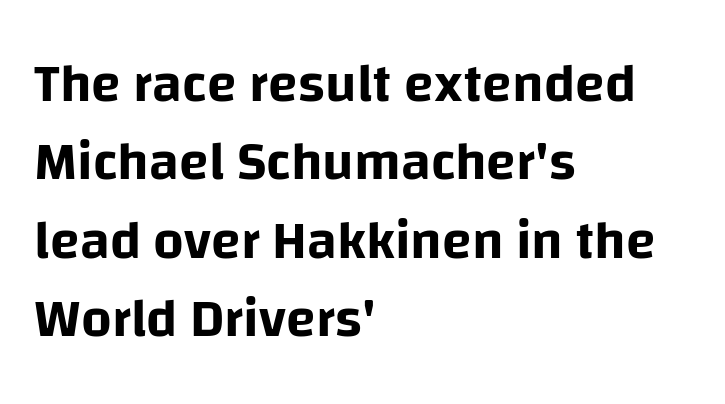
The image shows 54 px sans-serif type, upright; set left-aligned, normal line spacing (1.45x), normal letter spacing, not underlined; low stroke contrast and a large x-height.
